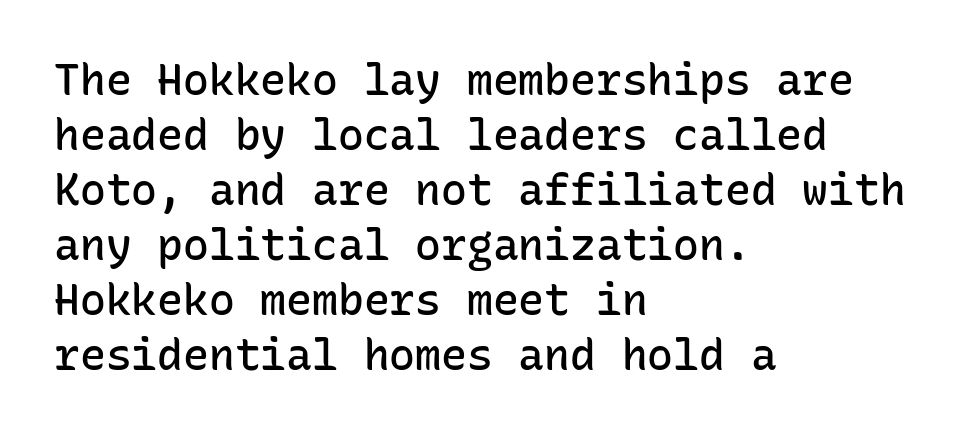
The image shows 43 px semibold sans-serif type, upright, monospaced; set left-aligned, normal line spacing (1.28x), normal letter spacing, not underlined; low stroke contrast and a medium x-height.
